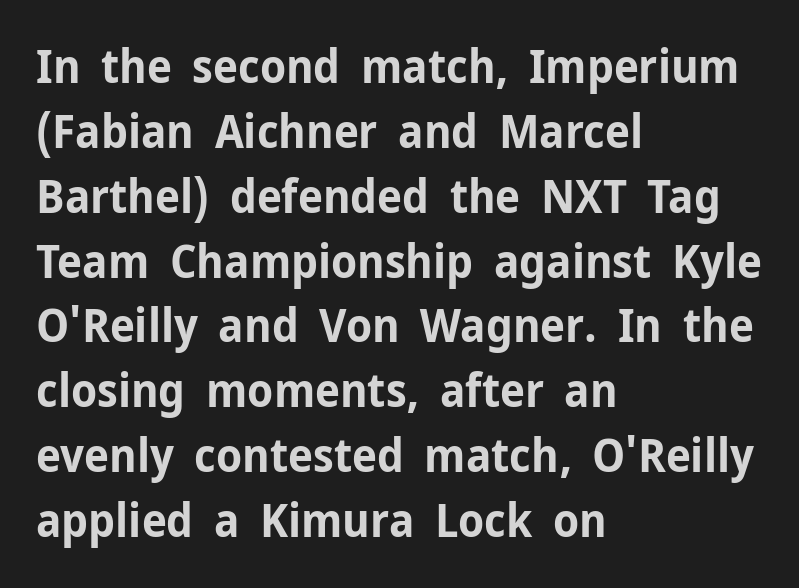
Visually the block forms a straight wall on the left and a jagged coastline on the right. The line texture is even and compact thanks to regular tracking. Does the type have serifs? No, each stem ends abruptly. The typesetting leans heavy: a genuine bold. Regular leading. The zone under the glyphs is completely vacant.
